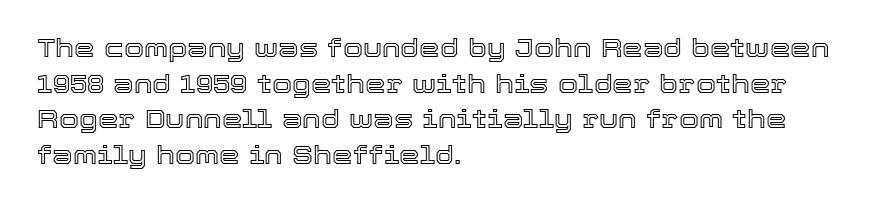
Q: Is the text italic (slanted)? A: No, it is upright.
Q: Is the text underlined? A: No.
Q: How is the paragraph aligned? A: Left-aligned.
Q: Is the spacing between letters normal or unusually wide? A: Normal.
Q: Is the spacing between lines tight, normal or loose? A: Normal.
